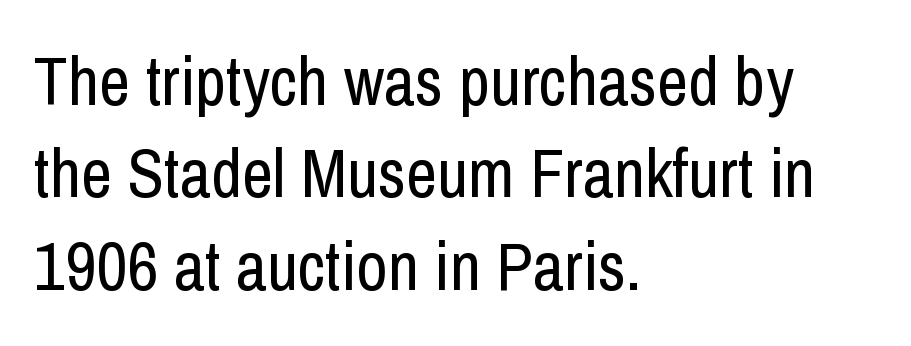
Summary of vertical rhythm: regular, with standard interline spacing. This sample is left-justified, so line endings fall wherever the words run out. Is this a heavy cut? Hardly; it is regular or lighter. The letters advance in unequal steps, a hallmark of proportional type. Tracking here is standard; glyphs follow each other at the usual distance. No italicization has been applied; the sample stays upright.
